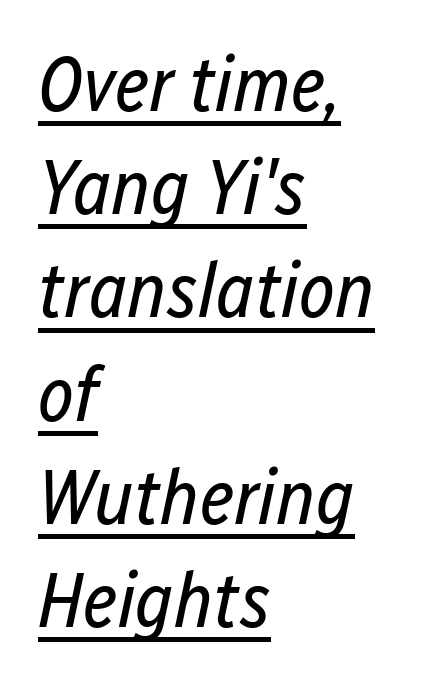
{"italic": "yes", "lean": "right", "slant_degrees": 12, "bold": "no", "weight": "regular", "width": "condensed", "stroke_contrast": "low", "x_height": "medium", "monospaced": "no", "underline": "yes", "align": "left", "line_spacing": "normal", "line_spacing_ratio": 1.34, "letter_spacing": "normal", "letter_spacing_em": 0.0, "glyph_px": 77}
